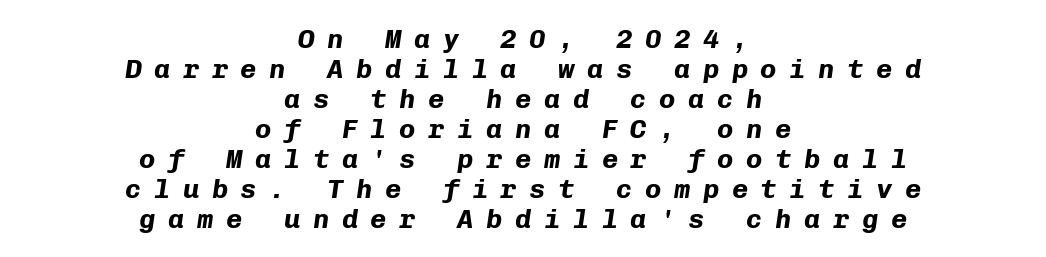
The image shows 27 px bold type, italic (leaning right); set centered, tight line spacing (1.11x), unusually wide letter spacing (+0.47 em), not underlined.
